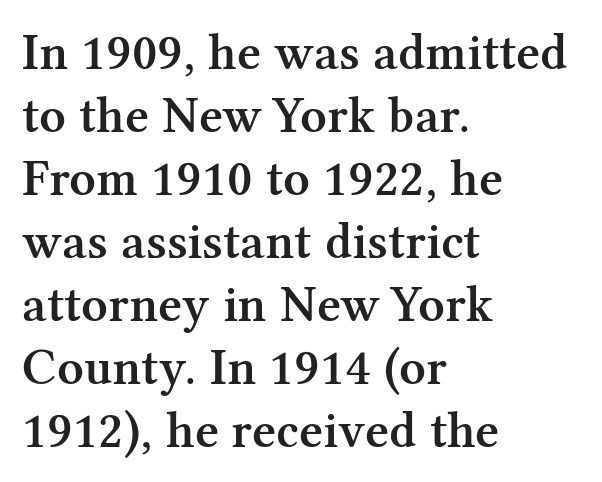
Letter spacing: default. Is the block centered? No — it sits flush against the left margin. In terms of letterform style, serifs are clearly present. The rendering uses a semibold face; strokes are thickened but not to full bold.
